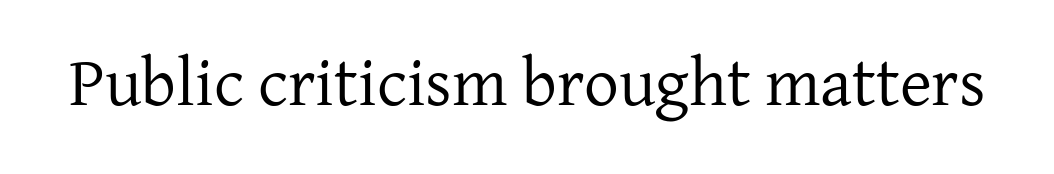
Little horizontal feet cap the strokes, marking this as serif type. These glyphs show unthickened strokes, regular width or finer. A roman cut, with each character standing at attention. Here the glyphs are tracked normally, forming tight word shapes.
